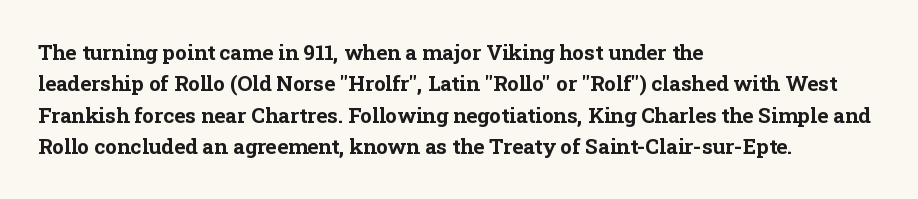
{"italic": "no", "bold": "yes", "underline": "no", "align": "left", "line_spacing": "normal", "line_spacing_ratio": 1.5, "letter_spacing": "normal", "letter_spacing_em": 0.0, "glyph_px": 21}
